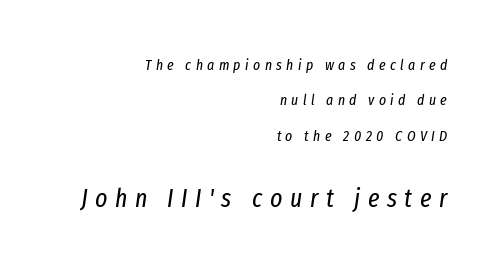
The strip under each line holds only bare page. Summary of weight: not heavy and not bold. Loosely led — the rows are spread out. A typesetter would mark this as italic. Tracking value appears strongly positive — letters spread wide. Does the bottom block carry the larger type? Yes, it does.
